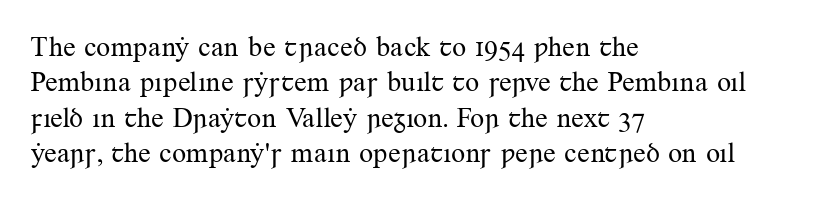
The image shows 28 px regular-weight serif type, upright; set left-aligned, normal line spacing (1.26x), normal letter spacing, not underlined; medium stroke contrast and a small x-height.
